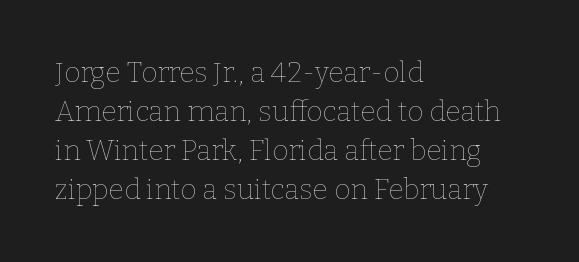
{"italic": "no", "bold": "no", "weight": "thin", "width": "normal", "stroke_contrast": "low", "x_height": "medium", "monospaced": "no", "underline": "no", "align": "left", "line_spacing": "normal", "line_spacing_ratio": 1.39, "letter_spacing": "normal", "letter_spacing_em": 0.0, "glyph_px": 28}
